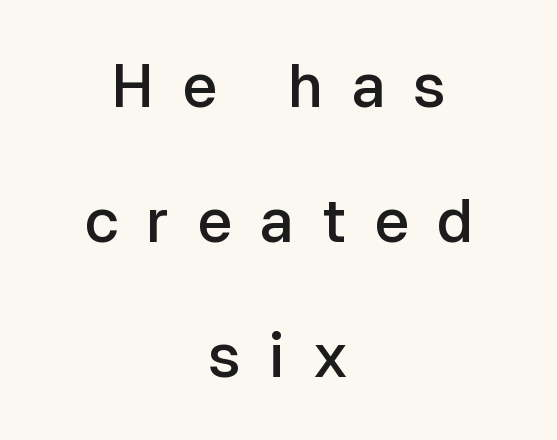
Q: Is the text bold? A: Semi-bold.
Q: Is the text italic (slanted)? A: No, it is upright.
Q: Is the typeface a serif or a sans-serif typeface? A: Sans-serif.
Q: Is the text underlined? A: No.
Q: How is the paragraph aligned? A: Centered.
Q: Is the spacing between letters normal or unusually wide? A: Unusually wide.
Q: Is the spacing between lines tight, normal or loose? A: Loose.
Q: Width (condensed, normal, or wide)? A: Normal.
Q: Stroke contrast? A: Low.
Q: x-height? A: Medium.
Q: Monospaced? A: No.
